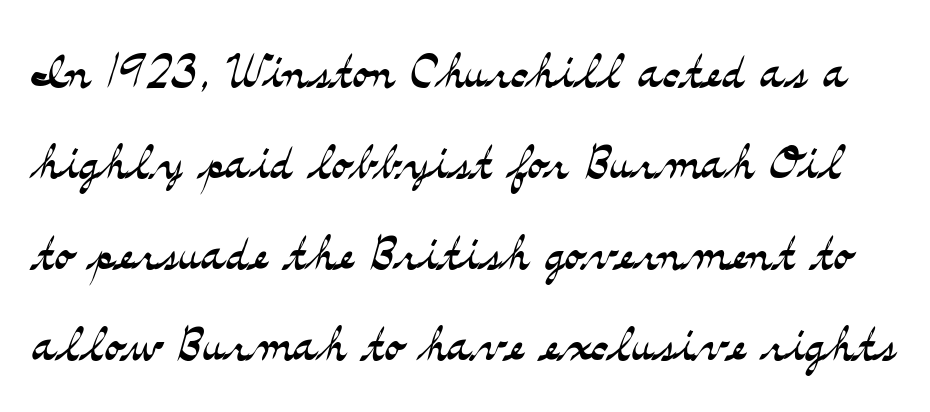
The image shows 65 px light, wide serif type; set normal line spacing (1.4x), normal letter spacing, not underlined; medium stroke contrast and a small x-height.
